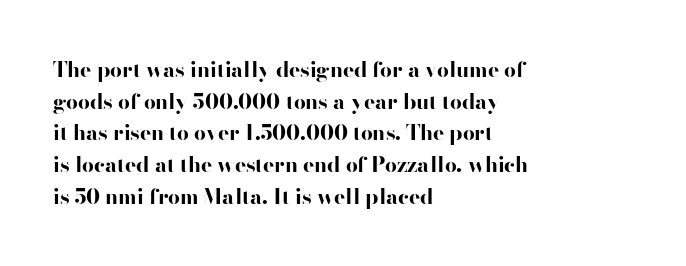
This is roman type, the default non-slanted kind. Observe the ordinary spacing: letters are neighbours, not strangers. The space between consecutive lines is moderate. Leftover space on each line is placed entirely after the last word. The string is rendered with underlining switched off. What weight is shown? A full bold with thick strokes.
